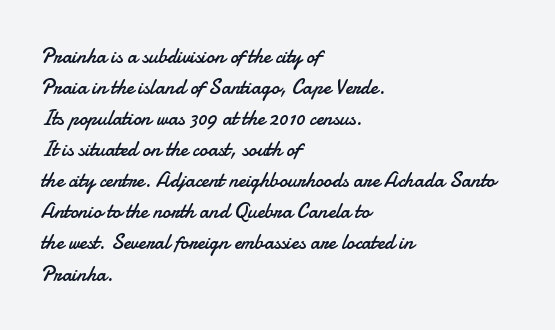
{"bold": "no", "underline": "no", "align": "left", "line_spacing": "normal", "line_spacing_ratio": 1.48, "letter_spacing": "normal", "letter_spacing_em": 0.0, "glyph_px": 21}
